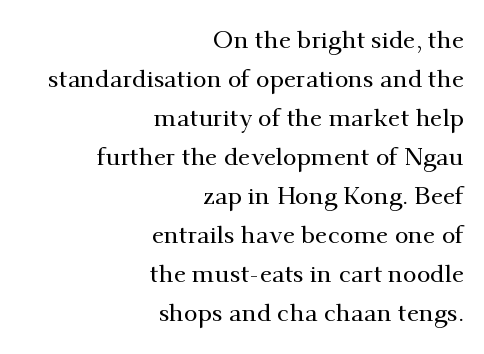
The image shows 25 px text type, upright; set right-aligned, normal line spacing (1.56x), normal letter spacing, not underlined.
